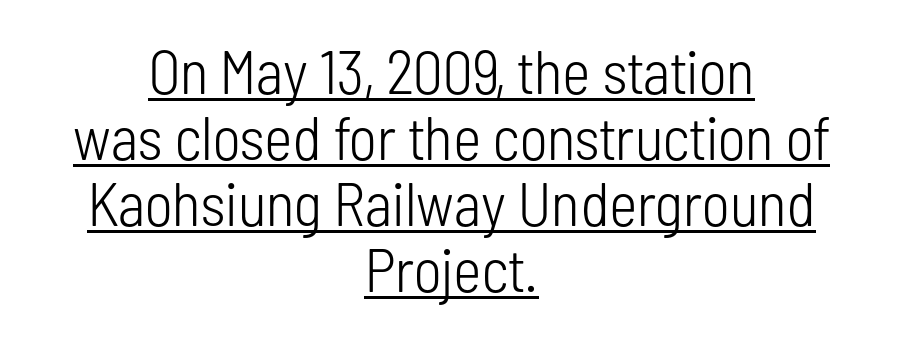
Q: Is the text bold? A: No.
Q: Is the text italic (slanted)? A: No, it is upright.
Q: Is the typeface a serif or a sans-serif typeface? A: Sans-serif.
Q: Is the text underlined? A: Yes.
Q: How is the paragraph aligned? A: Centered.
Q: Is the spacing between letters normal or unusually wide? A: Normal.
Q: Is the spacing between lines tight, normal or loose? A: Tight.
Q: Width (condensed, normal, or wide)? A: Condensed.
Q: Stroke contrast? A: Low.
Q: x-height? A: Medium.
Q: Monospaced? A: No.
